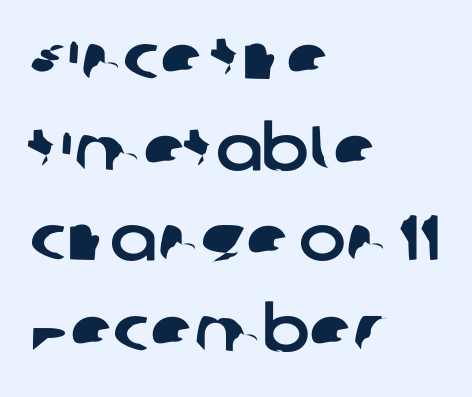
The space between consecutive lines is moderate. Note the varied advance widths — an 'i' is clearly narrower than an 'm'. Glance below the letters and you will spot only blank space. The rendering anchors every line to the left-hand side.
